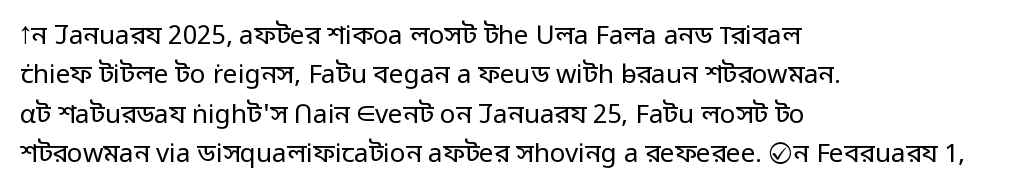
{"italic": "no", "bold": "no", "underline": "no", "align": "left", "line_spacing": "normal", "line_spacing_ratio": 1.51, "letter_spacing": "normal", "letter_spacing_em": 0.0, "glyph_px": 26}
